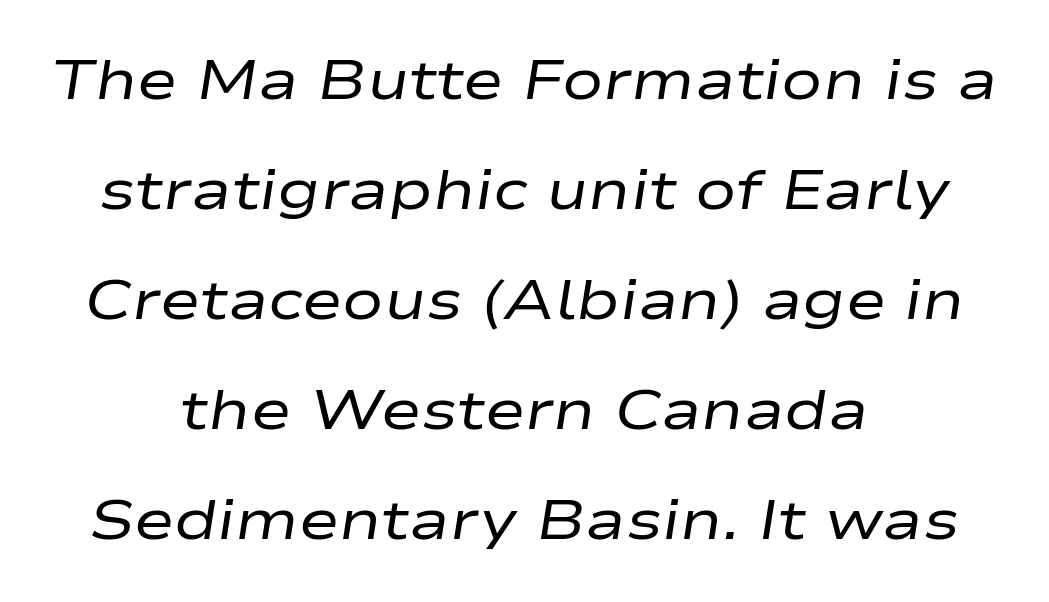
{"italic": "yes", "lean": "right", "slant_degrees": 9, "bold": "no", "weight": "regular", "width": "wide", "stroke_contrast": "low", "x_height": "medium", "monospaced": "no", "underline": "no", "align": "center", "line_spacing": "loose", "line_spacing_ratio": 2.0, "letter_spacing": "normal", "letter_spacing_em": 0.0, "glyph_px": 55}
